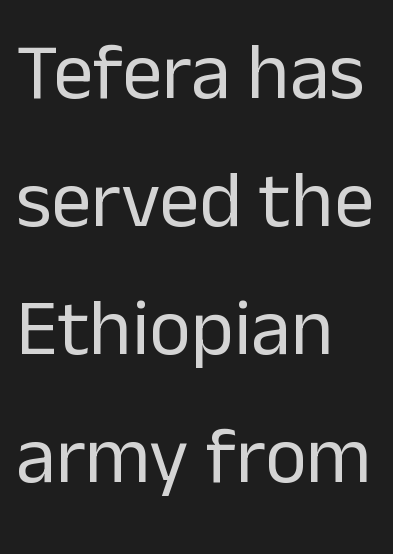
Q: Is the text bold? A: No.
Q: Is the text italic (slanted)? A: No, it is upright.
Q: Is the typeface a serif or a sans-serif typeface? A: Sans-serif.
Q: Is the text underlined? A: No.
Q: How is the paragraph aligned? A: Left-aligned.
Q: Is the spacing between letters normal or unusually wide? A: Normal.
Q: Is the spacing between lines tight, normal or loose? A: Normal.
Q: Width (condensed, normal, or wide)? A: Normal.
Q: Stroke contrast? A: Low.
Q: x-height? A: Medium.
Q: Monospaced? A: No.
